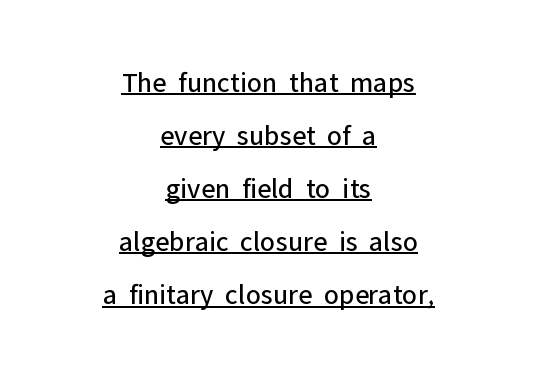
{"serif": "no", "italic": "no", "bold": "no", "weight": "regular", "width": "normal", "stroke_contrast": "low", "x_height": "medium", "monospaced": "no", "underline": "yes", "align": "center", "line_spacing_ratio": 1.83, "letter_spacing": "normal", "letter_spacing_em": 0.0, "glyph_px": 29}
